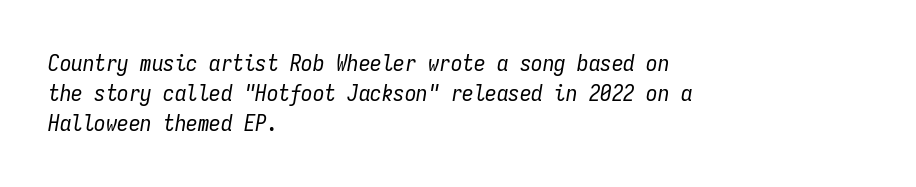
A typesetter would call this leading conventional body-copy spacing. Each row of text sits above clean, open space. The type is set solid horizontally, with unmodified tracking. The weight tops out at a normal text grade.
